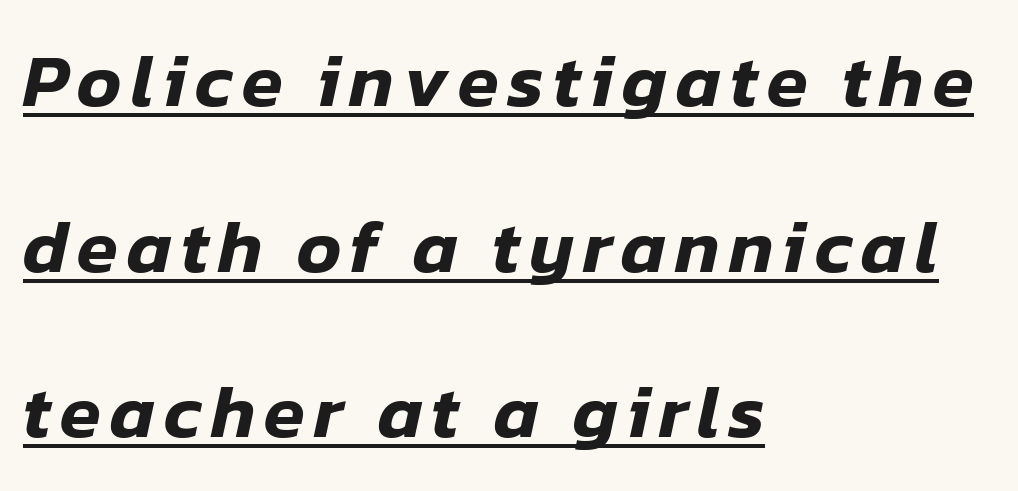
{"italic": "yes", "lean": "right", "slant_degrees": 12, "width": "normal", "stroke_contrast": "low", "x_height": "medium", "monospaced": "no", "underline": "yes", "align": "left", "line_spacing": "loose", "line_spacing_ratio": 2.21, "glyph_px": 75}
